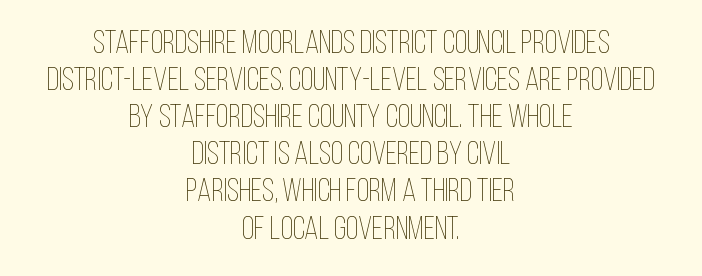
{"italic": "no", "bold": "no", "weight": "thin", "width": "condensed", "stroke_contrast": "low", "x_height": "large", "monospaced": "no", "underline": "no", "align": "center", "line_spacing_ratio": 1.16, "letter_spacing": "normal", "letter_spacing_em": 0.0, "glyph_px": 32}
